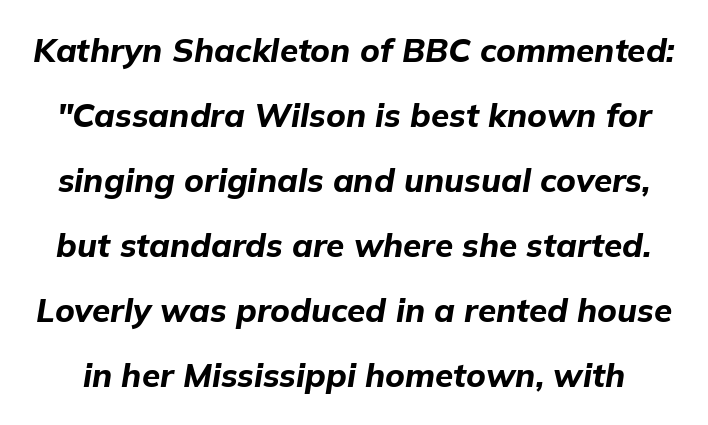
{"italic": "yes", "lean": "right", "slant_degrees": 9, "bold": "yes", "weight": "bold", "width": "normal", "stroke_contrast": "low", "x_height": "medium", "monospaced": "no", "underline": "no", "line_spacing": "loose", "line_spacing_ratio": 1.97, "letter_spacing": "normal", "letter_spacing_em": 0.0, "glyph_px": 33}
